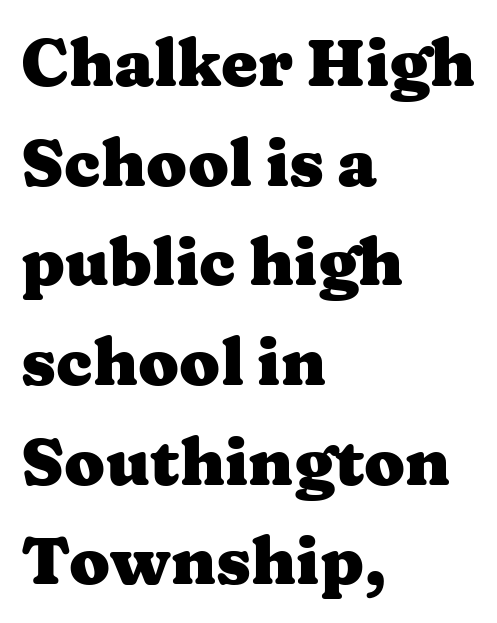
{"serif": "yes", "italic": "no", "bold": "yes", "weight": "heavy", "width": "wide", "stroke_contrast": "medium", "x_height": "medium", "monospaced": "no", "underline": "no", "align": "left", "line_spacing": "normal", "line_spacing_ratio": 1.51, "letter_spacing": "normal", "letter_spacing_em": 0.0, "glyph_px": 66}
